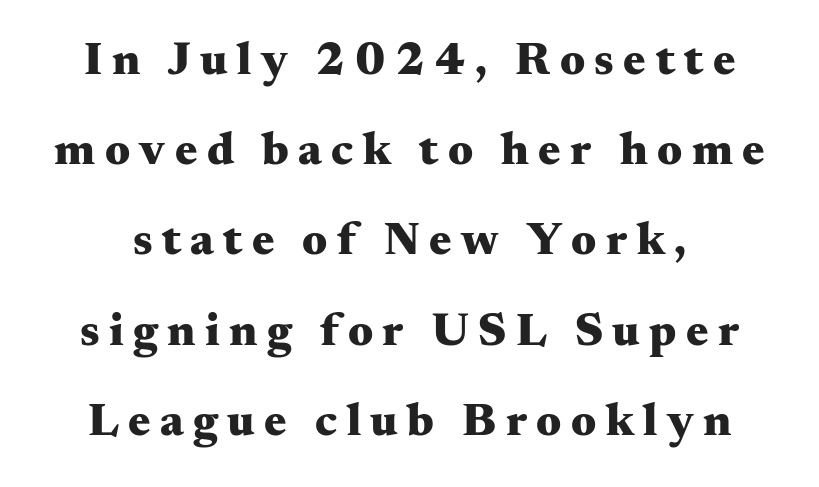
The image shows 47 px heavy, wide serif type, upright; set loose line spacing (1.92x), unusually wide letter spacing (+0.2 em), not underlined; medium stroke contrast and a small x-height.
